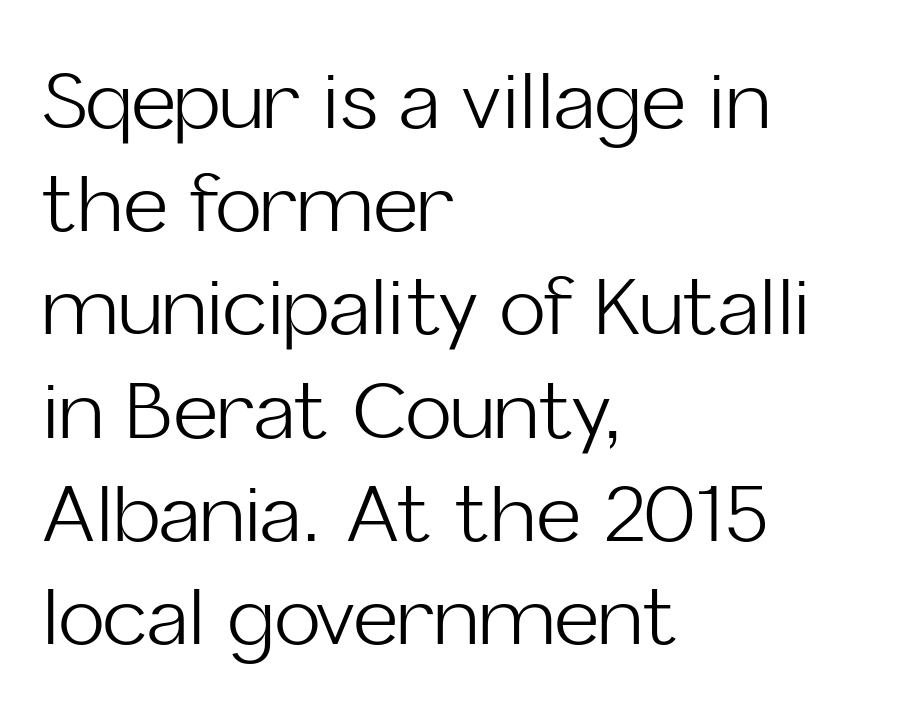
The image shows 77 px light sans-serif type, upright; set left-aligned, normal line spacing (1.34x), normal letter spacing, not underlined; low stroke contrast and a medium x-height.
